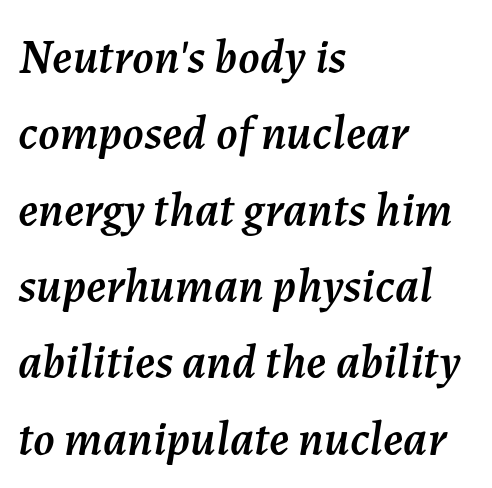
The image shows 48 px text type, italic (leaning right); set left-aligned, normal line spacing (1.59x), normal letter spacing, not underlined; medium stroke contrast and a medium x-height.
